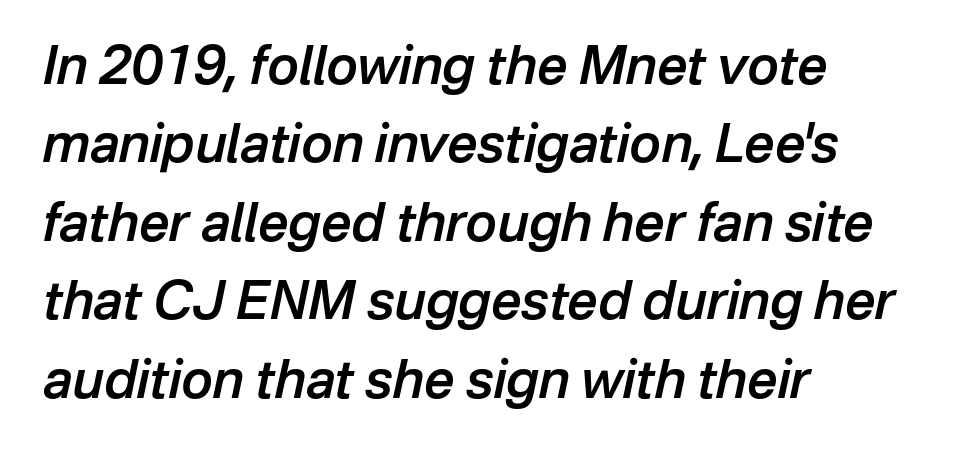
Q: Is the text bold? A: Semi-bold.
Q: Is the text italic (slanted)? A: Yes, it leans right by about 12 degrees.
Q: Is the text underlined? A: No.
Q: How is the paragraph aligned? A: Left-aligned.
Q: Is the spacing between letters normal or unusually wide? A: Normal.
Q: Is the spacing between lines tight, normal or loose? A: Normal.
Q: Width (condensed, normal, or wide)? A: Normal.
Q: Stroke contrast? A: Low.
Q: x-height? A: Medium.
Q: Monospaced? A: No.
